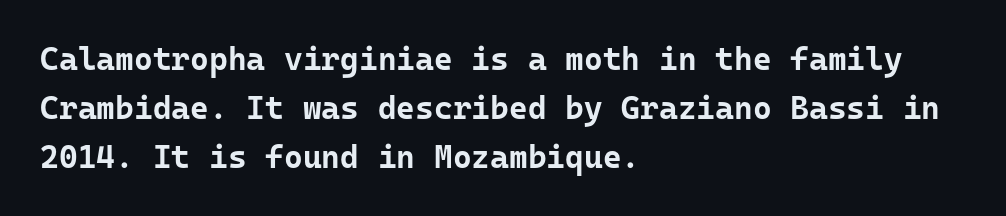
{"serif": "no", "italic": "no", "bold": "yes", "weight": "bold", "width": "normal", "stroke_contrast": "low", "x_height": "medium", "monospaced": "yes", "underline": "no", "align": "left", "line_spacing": "normal", "line_spacing_ratio": 1.53, "letter_spacing": "normal", "letter_spacing_em": 0.0, "glyph_px": 32}
